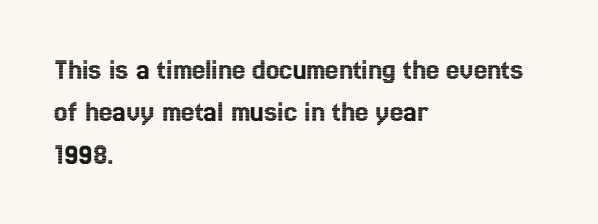
Q: Is the text italic (slanted)? A: No, it is upright.
Q: Is the text underlined? A: No.
Q: How is the paragraph aligned? A: Left-aligned.
Q: Is the spacing between letters normal or unusually wide? A: Normal.
Q: Is the spacing between lines tight, normal or loose? A: Normal.
Q: Width (condensed, normal, or wide)? A: Condensed.
Q: x-height? A: Medium.
Q: Monospaced? A: No.
